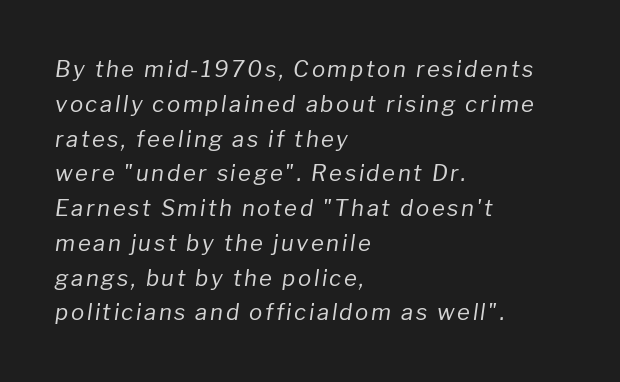
The lines are quadded left. The rendering applies a slant to the glyphs. Underline: absent. These lines sit exactly where default settings would place them. Is the stroke heavy? The answer is a plain regular-or-lighter.
